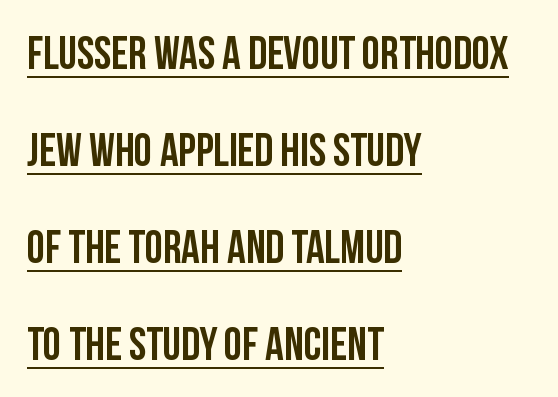
Q: Is the text italic (slanted)? A: No, it is upright.
Q: Is the typeface a serif or a sans-serif typeface? A: Sans-serif.
Q: Is the text underlined? A: Yes.
Q: How is the paragraph aligned? A: Left-aligned.
Q: Is the spacing between letters normal or unusually wide? A: Normal.
Q: Is the spacing between lines tight, normal or loose? A: Loose.
Q: Width (condensed, normal, or wide)? A: Condensed.
Q: Stroke contrast? A: Low.
Q: x-height? A: Large.
Q: Monospaced? A: No.
